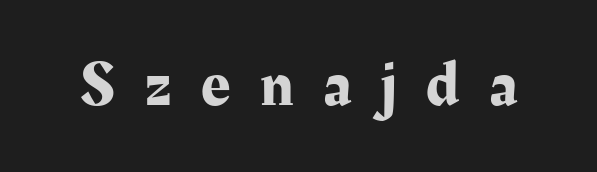
Q: Is the text italic (slanted)? A: No, it is upright.
Q: Is the typeface a serif or a sans-serif typeface? A: Serif.
Q: Is the text underlined? A: No.
Q: Is the spacing between letters normal or unusually wide? A: Unusually wide.
Q: Width (condensed, normal, or wide)? A: Normal.
Q: Stroke contrast? A: Medium.
Q: x-height? A: Medium.
Q: Monospaced? A: No.
